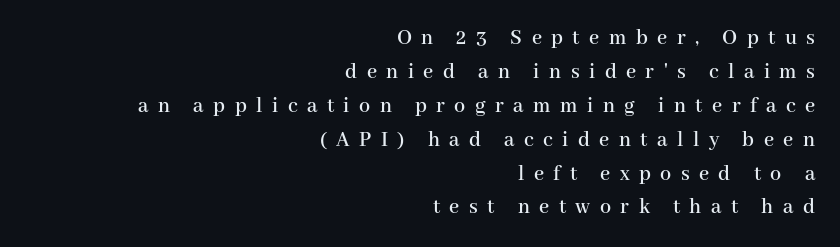
The image shows 22 px text type, upright; set right-aligned, normal line spacing (1.54x), unusually wide letter spacing (+0.43 em), not underlined.
